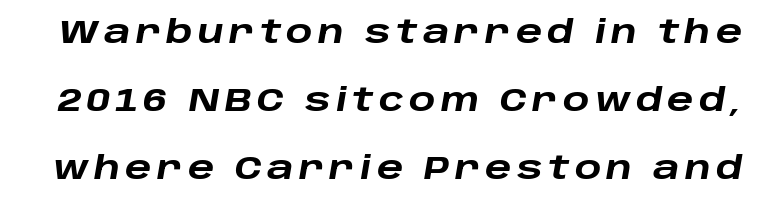
{"italic": "yes", "lean": "right", "slant_degrees": 10, "bold": "yes", "weight": "heavy", "width": "wide", "stroke_contrast": "low", "x_height": "large", "monospaced": "no", "underline": "no", "line_spacing": "loose", "line_spacing_ratio": 2.2, "glyph_px": 31}
